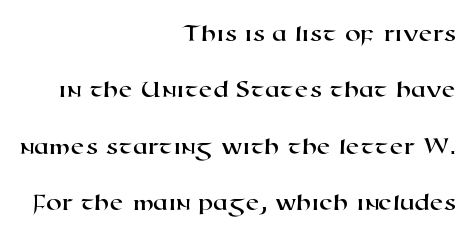
Whoever set this chose breathing room over compactness in the vertical rhythm. Tracking here is standard; glyphs follow each other at the usual distance. Check the space under the baseline: it is left empty. A flush-right, rag-left setting is used for this passage.
